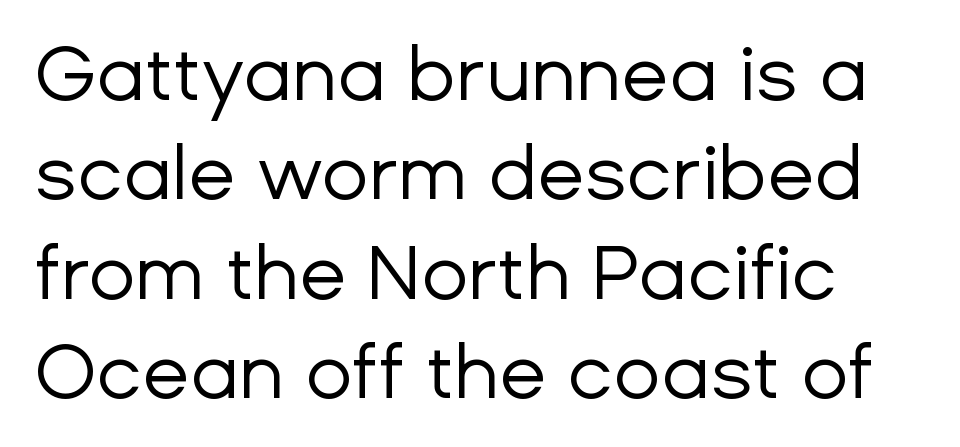
The image shows 77 px regular-weight sans-serif type, upright; set normal line spacing (1.29x), normal letter spacing, not underlined; low stroke contrast and a medium x-height.
